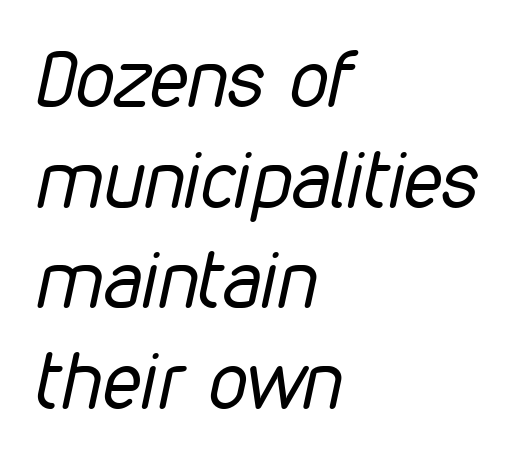
Students, observe: this is what conventionally led text looks like. The passage shown leans; its letterforms are oblique. The compositor pushed each line to the left boundary. Honestly, there is no underline to notice here at all. Character widths vary here, with narrow letters taking less room than wide ones.
